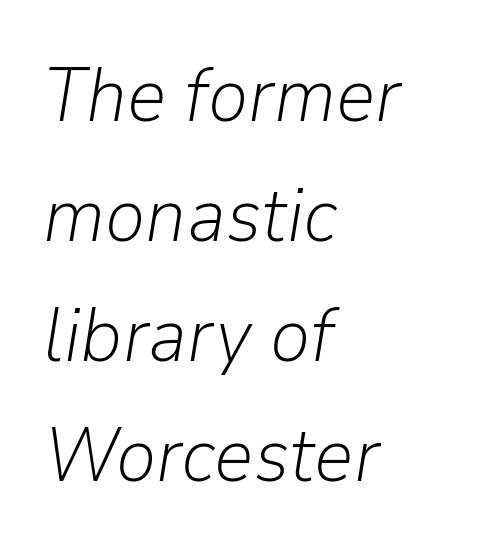
Here the designer chose a conventional face with non-uniform glyph widths. The string is rendered with underlining switched off. Does the leading feel generous? No, just average. A typesetter would call this zero additional tracking. Tall strokes in this sample are angled rather than plumb. These lines stack with their left ends in a neat column.
